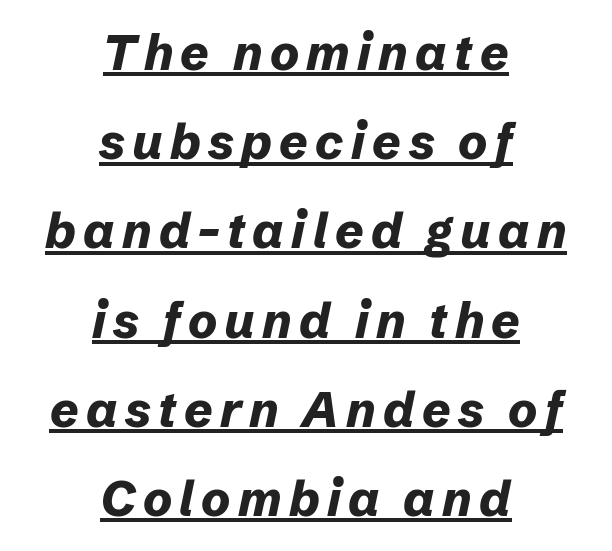
The image shows 49 px bold type, italic (leaning right); set centered, line spacing 1.82x, underlined; low stroke contrast and a medium x-height.
